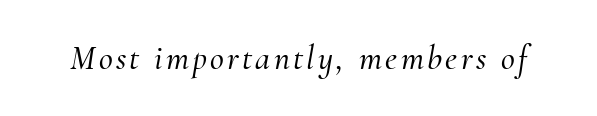
{"serif": "yes", "italic": "yes", "lean": "right", "slant_degrees": 10, "width": "normal", "stroke_contrast": "medium", "x_height": "small", "monospaced": "no", "underline": "no", "glyph_px": 34}
